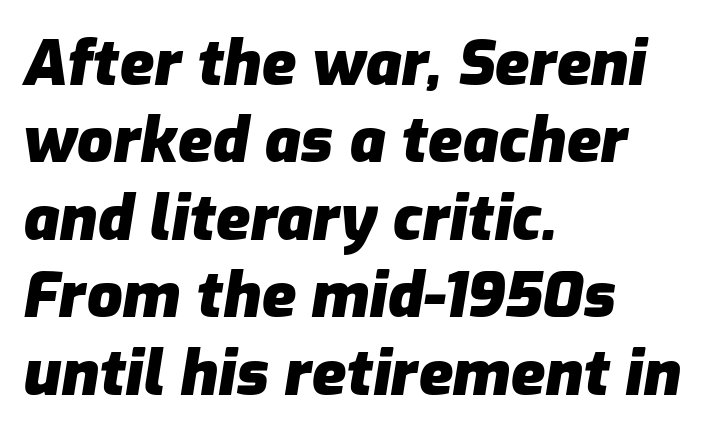
The image shows 63 px heavy type, italic (leaning right); set left-aligned, line spacing 1.23x, normal letter spacing, not underlined; low stroke contrast and a medium x-height.
